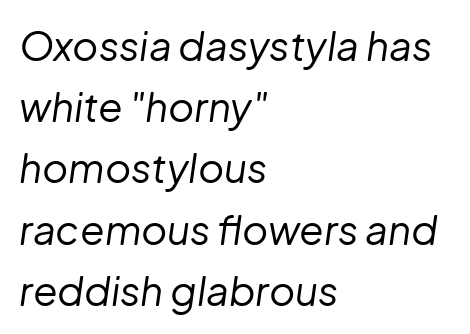
The image shows 40 px regular-weight type, italic (leaning right); set left-aligned, normal line spacing (1.53x), normal letter spacing, not underlined; low stroke contrast and a medium x-height.
